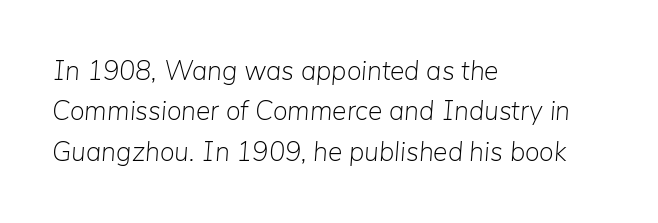
The typesetting does not lean heavy: it is not bold. There's an unmistakable incline to the writing here. Letters rest on an invisible, unmarked baseline. How are the letters spaced? Ordinarily, with no added tracking. Horizontally, the lines are justified to the leading edge only. In terms of leading, this rendering sits right in the middle.
